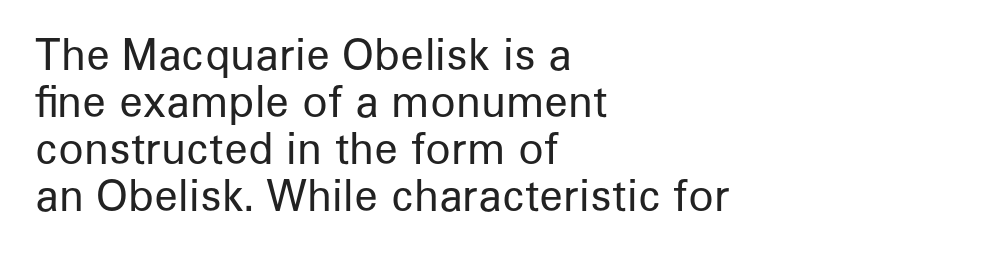
Q: Is the text bold? A: No.
Q: Is the text italic (slanted)? A: No, it is upright.
Q: Is the typeface a serif or a sans-serif typeface? A: Sans-serif.
Q: Is the text underlined? A: No.
Q: How is the paragraph aligned? A: Left-aligned.
Q: Is the spacing between letters normal or unusually wide? A: Normal.
Q: Is the spacing between lines tight, normal or loose? A: Tight.
Q: Width (condensed, normal, or wide)? A: Normal.
Q: Stroke contrast? A: Low.
Q: x-height? A: Medium.
Q: Monospaced? A: No.
